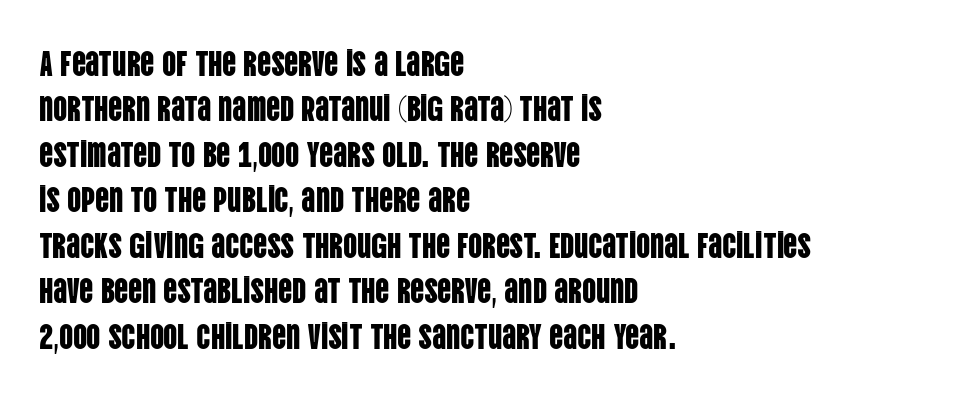
{"serif": "no", "italic": "no", "width": "condensed", "stroke_contrast": "low", "x_height": "large", "monospaced": "no", "underline": "no", "align": "left", "line_spacing": "normal", "line_spacing_ratio": 1.3, "letter_spacing": "normal", "letter_spacing_em": 0.0, "glyph_px": 35}
